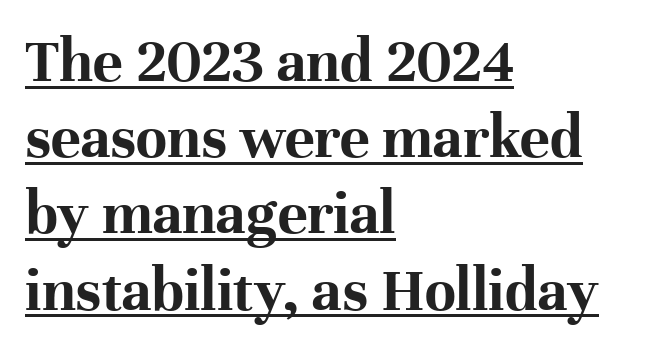
Italic: no, the glyphs are upright roman. The letters carry serifs — small finishing strokes at the ends of their stems. Is this a fixed-width face? No — the glyphs have proportional, varying widths. Like a heading marked for emphasis, these lines bear an underscore.
